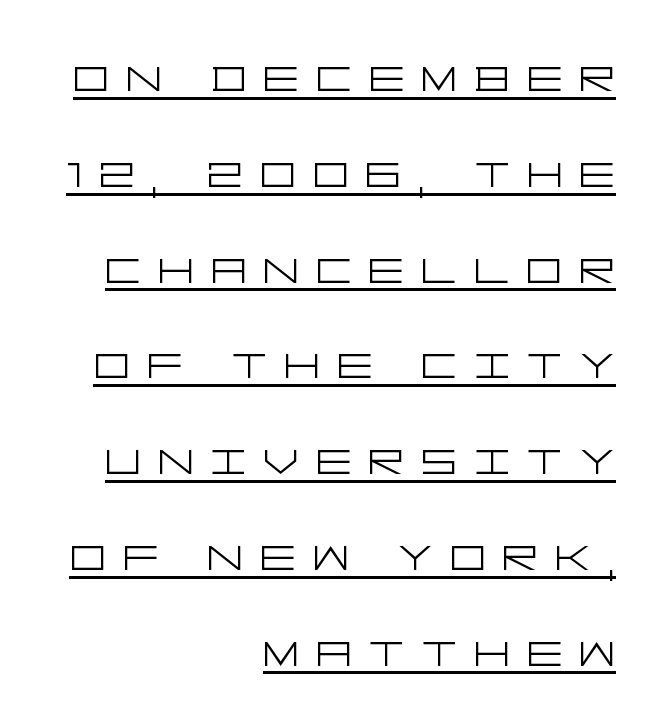
Q: Is the text bold? A: No.
Q: Is the text italic (slanted)? A: No, it is upright.
Q: Is the typeface a serif or a sans-serif typeface? A: Sans-serif.
Q: Is the text underlined? A: Yes.
Q: How is the paragraph aligned? A: Right-aligned.
Q: Is the spacing between letters normal or unusually wide? A: Unusually wide.
Q: Width (condensed, normal, or wide)? A: Wide.
Q: Stroke contrast? A: Low.
Q: x-height? A: Large.
